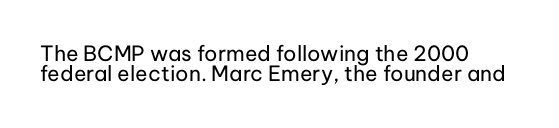
Glyph-to-glyph distance matches everyday printed text. This sample uses an upright cut, with every glyph sitting square on the baseline. Baseline-to-baseline distance is barely more than the letter height. The rag falls on the right side of this text block. The font sits on the lighter half of the weight spectrum, regular included. The space beneath each line is pristine and unruled.
